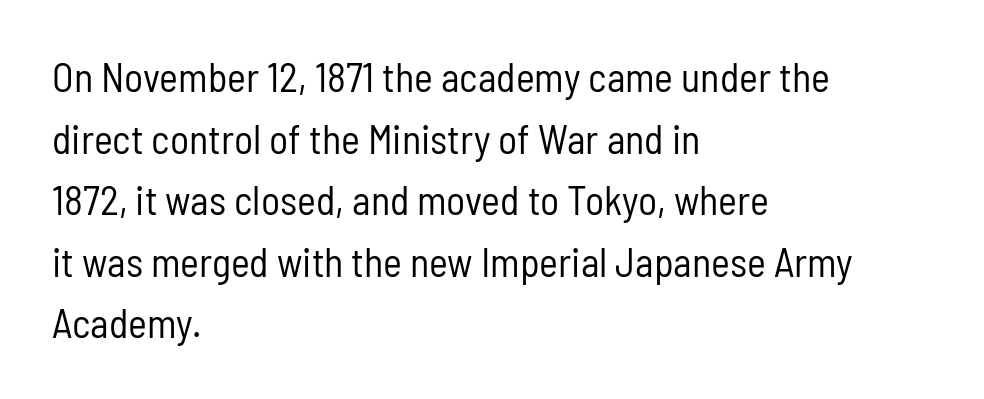
The passage shown is not underscored anywhere. The typesetting does not lean heavy: it is not bold. Ordinary non-slanted type is in use. The letters advance in unequal steps, a hallmark of proportional type.
